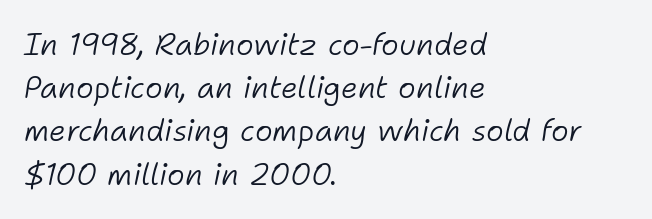
Designer's note — italics engaged. Looks like regular typesetting: each glyph gets only the width it needs. Is the type heavy? It reads as light-to-regular instead. The lines in this sample share a left origin and differ only in where they stop.
